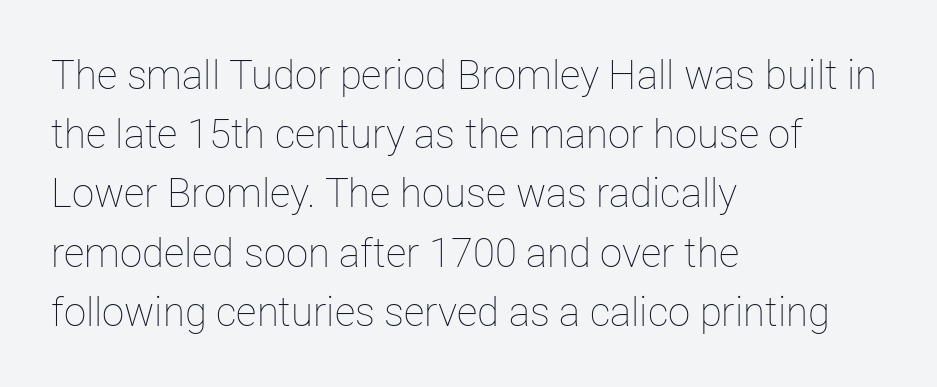
Q: Is the text bold? A: No.
Q: Is the text italic (slanted)? A: No, it is upright.
Q: Is the text underlined? A: No.
Q: How is the paragraph aligned? A: Left-aligned.
Q: Is the spacing between letters normal or unusually wide? A: Normal.
Q: Is the spacing between lines tight, normal or loose? A: Normal.
Q: Width (condensed, normal, or wide)? A: Normal.
Q: Stroke contrast? A: Low.
Q: x-height? A: Medium.
Q: Monospaced? A: No.
